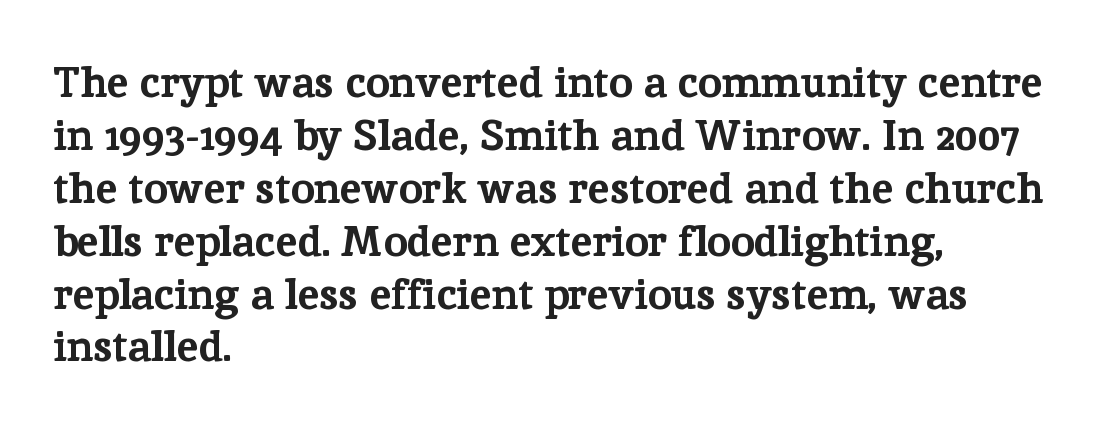
{"serif": "yes", "italic": "no", "bold": "yes", "weight": "bold", "width": "normal", "stroke_contrast": "low", "x_height": "medium", "monospaced": "no", "underline": "no", "align": "left", "line_spacing_ratio": 1.23, "letter_spacing": "normal", "letter_spacing_em": 0.0, "glyph_px": 43}
